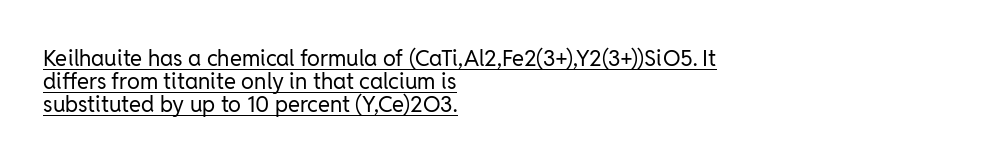
Underlined type. You could call the tracking neutral — neither tight nor loose. These lines stack with their left ends in a neat column. No chunkiness to these letters — they're not bold. In terms of posture, this sample is upright.
